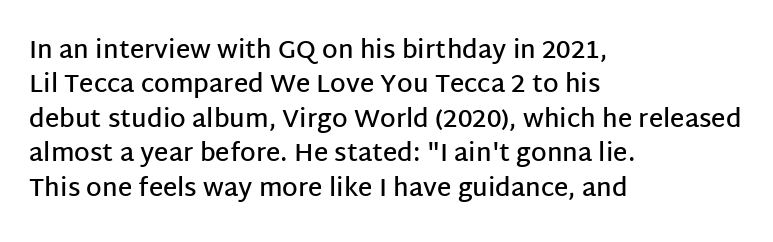
Q: Is the text bold? A: Semi-bold.
Q: Is the text italic (slanted)? A: No, it is upright.
Q: Is the text underlined? A: No.
Q: How is the paragraph aligned? A: Left-aligned.
Q: Is the spacing between letters normal or unusually wide? A: Normal.
Q: Is the spacing between lines tight, normal or loose? A: Normal.
